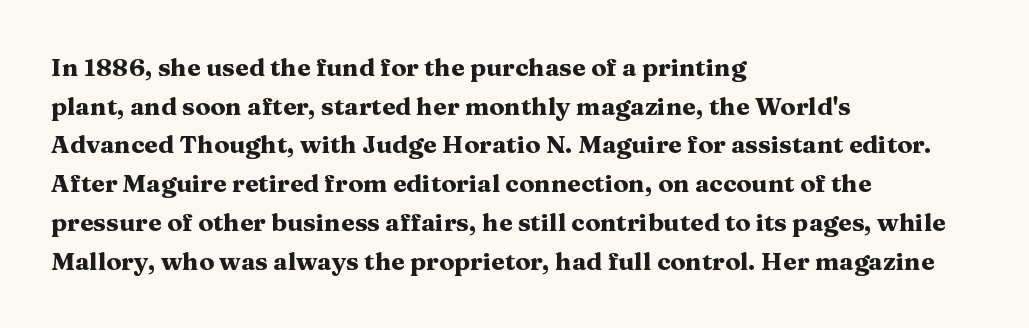
Lines of text with bare space underneath. Default kerning and tracking; the words read as compact shapes. Typeset ragged right — the left edge is the straight one. Regarding leading, the lines here are spaced in the standard way. Every stem runs plumb, perpendicular to the baseline.
